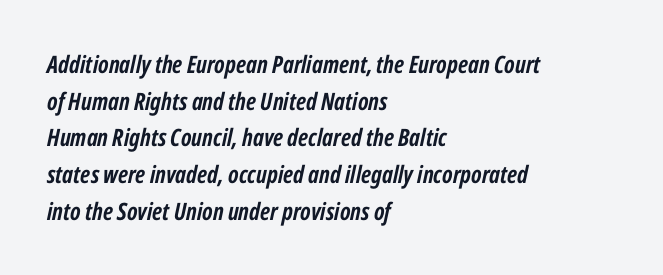
The image shows 24 px bold type, italic (leaning right); set left-aligned, normal line spacing (1.53x), normal letter spacing, not underlined.
